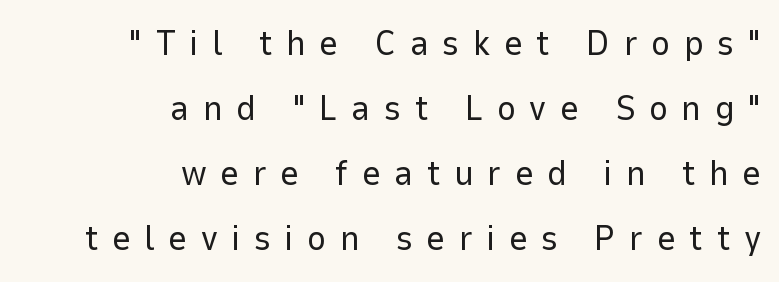
{"serif": "no", "italic": "no", "bold": "no", "weight": "regular", "width": "normal", "stroke_contrast": "low", "x_height": "medium", "monospaced": "no", "underline": "no", "align": "right", "line_spacing_ratio": 1.81, "letter_spacing": "wide", "letter_spacing_em": 0.38, "glyph_px": 36}
